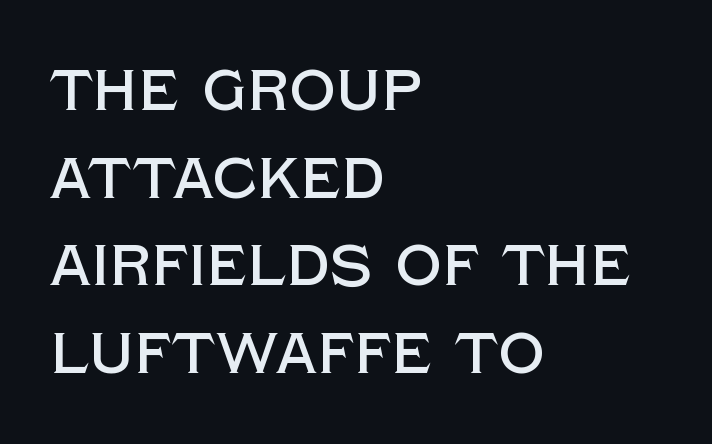
Q: Is the text italic (slanted)? A: No, it is upright.
Q: Is the typeface a serif or a sans-serif typeface? A: Sans-serif.
Q: Is the text underlined? A: No.
Q: How is the paragraph aligned? A: Left-aligned.
Q: Is the spacing between letters normal or unusually wide? A: Normal.
Q: Is the spacing between lines tight, normal or loose? A: Normal.
Q: Width (condensed, normal, or wide)? A: Normal.
Q: x-height? A: Large.
Q: Monospaced? A: No.
